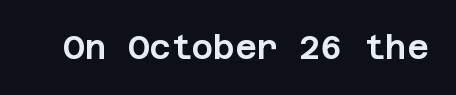
{"serif": "no", "italic": "no", "width": "normal", "stroke_contrast": "low", "x_height": "large", "underline": "no", "letter_spacing": "normal", "letter_spacing_em": 0.0, "glyph_px": 33}
